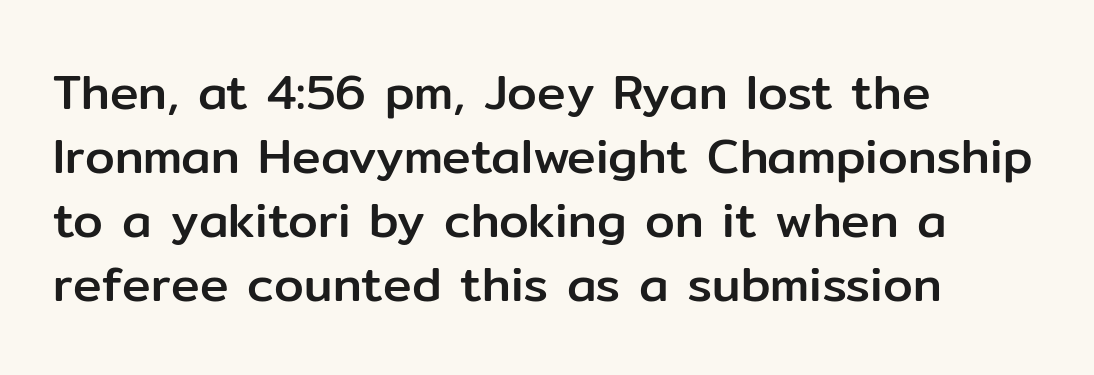
{"serif": "no", "italic": "no", "width": "normal", "stroke_contrast": "low", "x_height": "medium", "monospaced": "no", "underline": "no", "align": "left", "line_spacing": "normal", "line_spacing_ratio": 1.33, "letter_spacing": "normal", "letter_spacing_em": 0.0, "glyph_px": 48}
